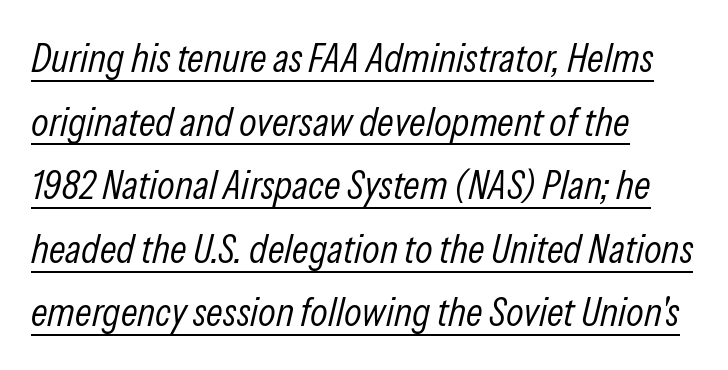
{"italic": "yes", "lean": "right", "slant_degrees": 13, "bold": "no", "weight": "light", "width": "condensed", "stroke_contrast": "low", "x_height": "medium", "monospaced": "no", "underline": "yes", "align": "left", "line_spacing": "normal", "line_spacing_ratio": 1.55, "letter_spacing": "normal", "letter_spacing_em": 0.0, "glyph_px": 41}
